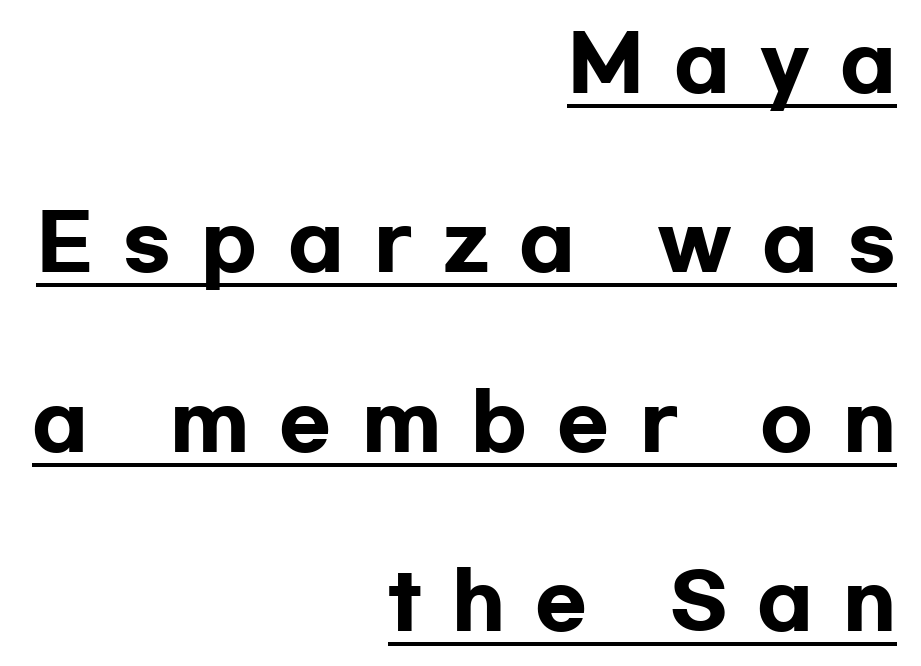
Rows of type keep a wide berth in the vertical direction. Think of a printed novel: that variable character pitch is what you see here. The passage shown is emphatically bold. If you drew a line through each stem, it would be perfectly vertical. Quick note: underline on. The letters are spread apart with noticeably loose tracking.
